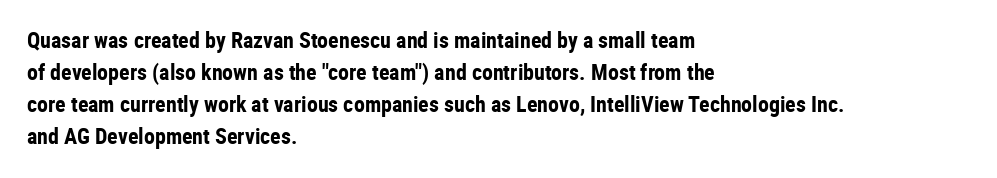
These lines were composed using upright roman letters. Bare-footed words on every line. The vertical gap from one line to the next is medium. Leftover space on each line is placed entirely after the last word. The line texture is even and compact thanks to regular tracking.
